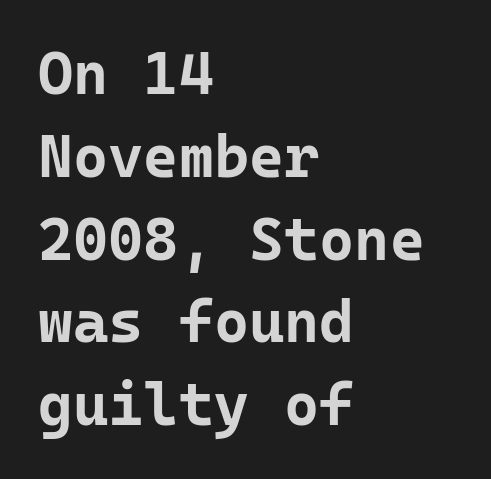
{"serif": "no", "italic": "no", "bold": "yes", "weight": "bold", "width": "normal", "stroke_contrast": "low", "x_height": "medium", "monospaced": "yes", "underline": "no", "align": "left", "line_spacing": "normal", "line_spacing_ratio": 1.38, "letter_spacing": "normal", "letter_spacing_em": 0.0, "glyph_px": 60}
